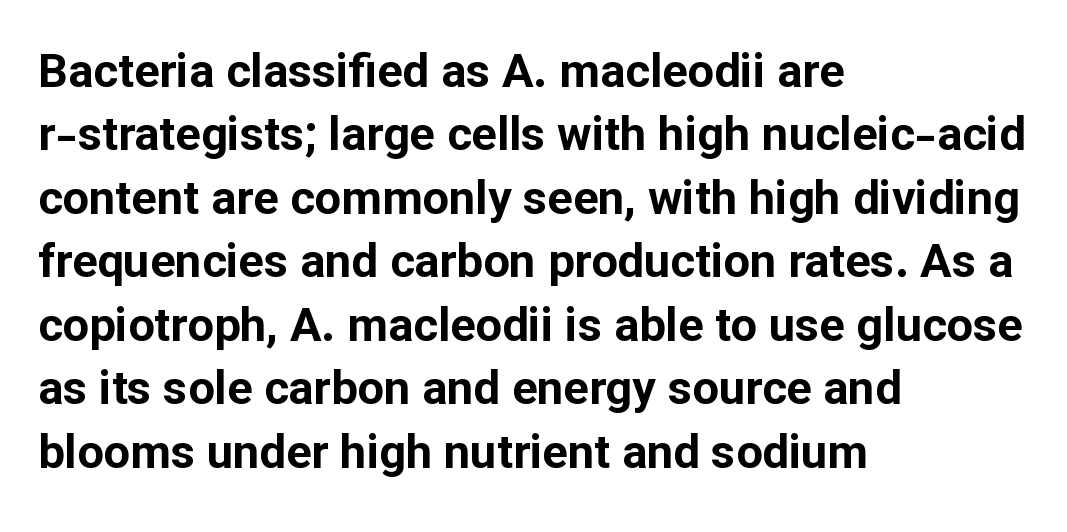
The image shows 47 px bold sans-serif type, upright; set left-aligned, normal line spacing (1.35x), normal letter spacing, not underlined; low stroke contrast and a medium x-height.
